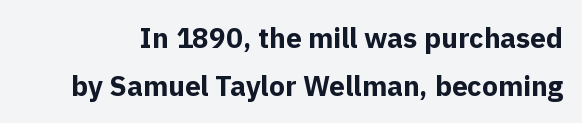
This is roman type, the default non-slanted kind. Think of a printed novel: that variable character pitch is what you see here. This rendering features lettering with no underline. Each letter's strokes conclude bluntly, with no projecting serifs. In terms of weight, the rendering is a true, heavy bold. Here the glyphs are tracked normally, forming tight word shapes.
